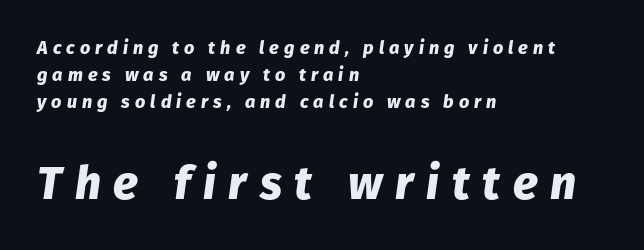
Q: Is the text bold? A: Yes.
Q: Is the text italic (slanted)? A: Yes, it leans right by about 8 degrees.
Q: Is the text underlined? A: No.
Q: How is the paragraph aligned? A: Left-aligned.
Q: Is the spacing between letters normal or unusually wide? A: Unusually wide.
Q: Is the spacing between lines tight, normal or loose? A: Normal.
Q: Which block of text is set in a larger size, the first (top) or the second (bottom)? A: The second (bottom) one.
Q: Width (condensed, normal, or wide)? A: Normal.
Q: Stroke contrast? A: Low.
Q: x-height? A: Medium.
Q: Monospaced? A: No.
